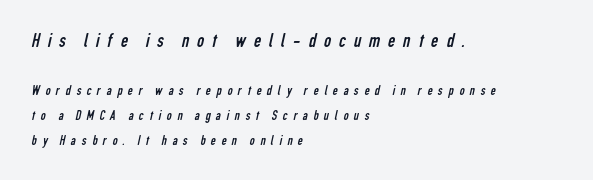
Stroke thickness stays within the range of a standard reading face or lighter. The passage shown is not underscored anywhere. Larger block? The one above; the one below is distinctly smaller. Typeset ragged right — the left edge is the straight one. The type is letterspaced generously, with wide tracking.
